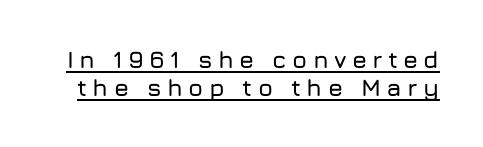
{"italic": "no", "underline": "yes", "line_spacing_ratio": 1.17, "letter_spacing": "wide", "letter_spacing_em": 0.22, "glyph_px": 24}
